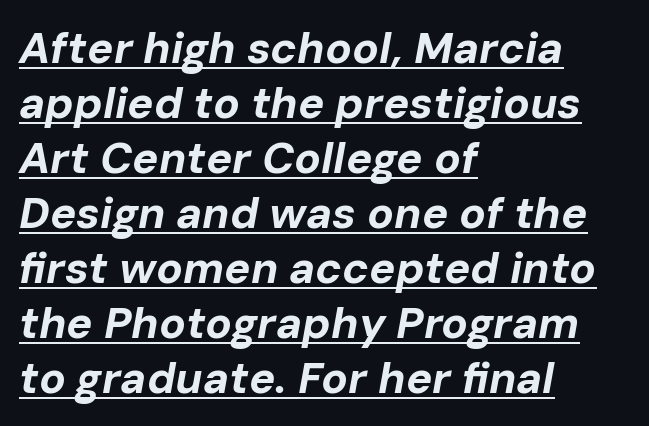
Would a proofreader flag this as italicized? Yes. Baseline-to-baseline distance is the conventional proportion of letter height. Here the designer chose a conventional face with non-uniform glyph widths. On the weight axis this lands at bold, roughly 700. Glance below the letters and you will spot a drawn line.
